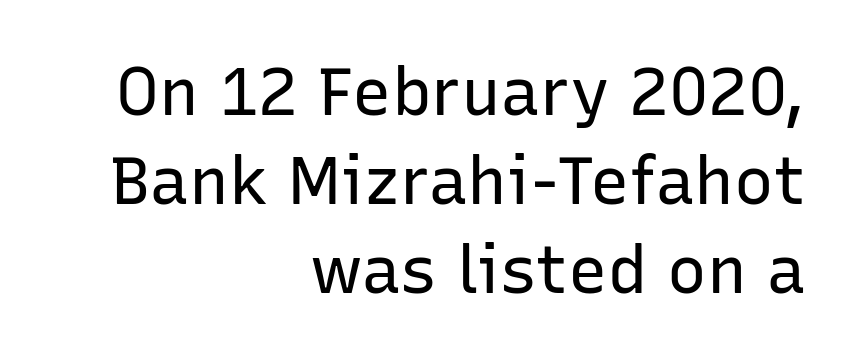
The image shows 66 px regular-weight sans-serif type, upright; set right-aligned, normal line spacing (1.35x), normal letter spacing, not underlined; low stroke contrast and a medium x-height.
